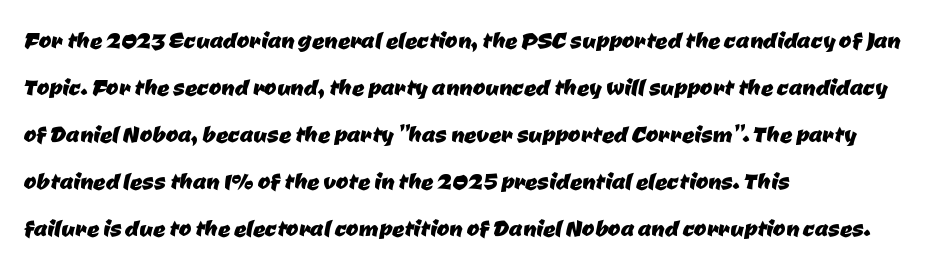
Underlining? Definitely not there. Letterform terminals end flat and unadorned throughout the passage. The horizontal fit of the characters is conventional and even. Summary of vertical rhythm: regular, with standard interline spacing. Line starts are locked; line ends wander. Is this a fixed-width face? No — the glyphs have proportional, varying widths.
